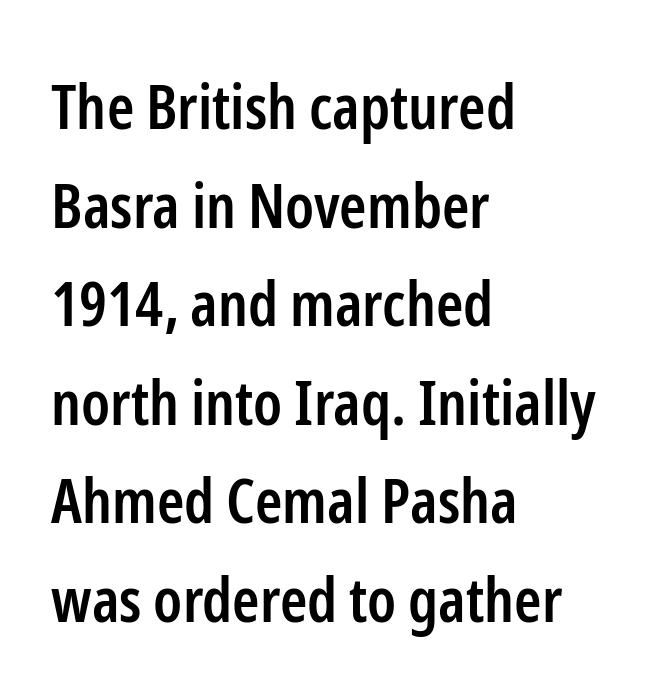
Regular leading. A somewhat darkened texture: the type is semibold rather than bold. The paragraph has a hard left edge and a soft right edge. The characters display no serif detailing; their extremities are plain.
